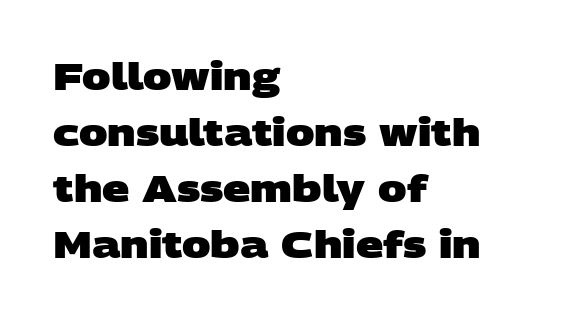
Letters rest on an invisible, unmarked baseline. Leftover space on each line is placed entirely after the last word. The face used here is proportionally spaced, like ordinary book or web type. Leading matches the norm, producing a regular column. Summary of weight: heavy, a full bold. Each letter's strokes conclude bluntly, with no projecting serifs.
